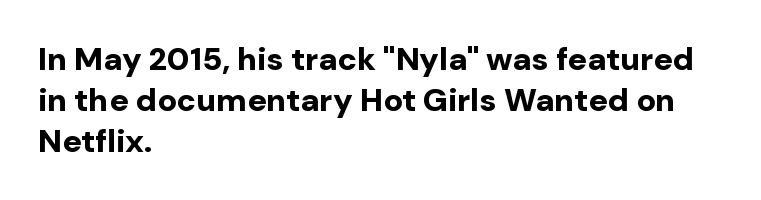
Q: Is the text bold? A: Yes.
Q: Is the text italic (slanted)? A: No, it is upright.
Q: Is the typeface a serif or a sans-serif typeface? A: Sans-serif.
Q: Is the text underlined? A: No.
Q: How is the paragraph aligned? A: Left-aligned.
Q: Is the spacing between letters normal or unusually wide? A: Normal.
Q: Is the spacing between lines tight, normal or loose? A: Normal.
Q: Width (condensed, normal, or wide)? A: Normal.
Q: Stroke contrast? A: Low.
Q: x-height? A: Medium.
Q: Monospaced? A: No.
